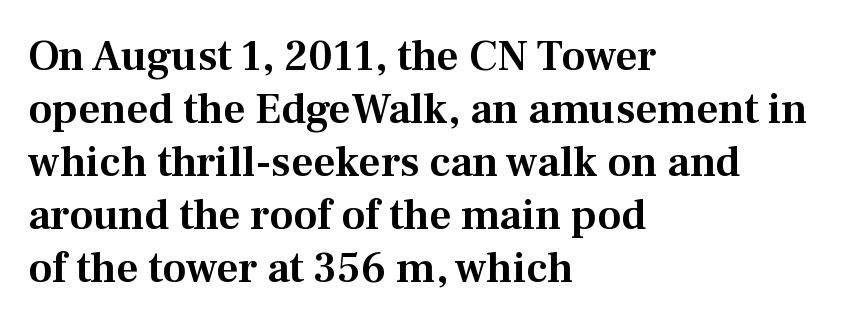
Q: Is the text italic (slanted)? A: No, it is upright.
Q: Is the typeface a serif or a sans-serif typeface? A: Serif.
Q: Is the text underlined? A: No.
Q: How is the paragraph aligned? A: Left-aligned.
Q: Is the spacing between letters normal or unusually wide? A: Normal.
Q: Width (condensed, normal, or wide)? A: Normal.
Q: Stroke contrast? A: Medium.
Q: x-height? A: Medium.
Q: Monospaced? A: No.
